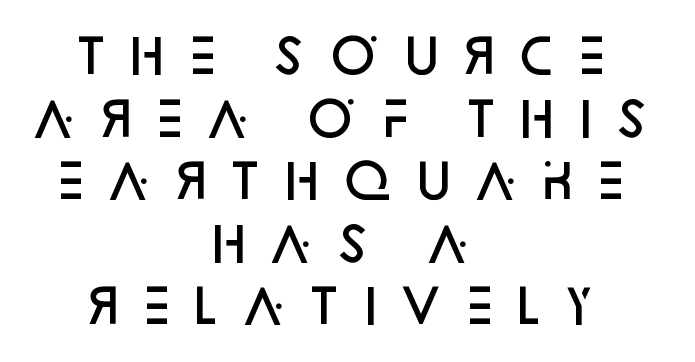
These words are printed semibold, heavier than regular yet not bold. Each word looks stretched out because of the extra space between its letters. Quick note: underline off. Students, observe: this is what conventionally led text looks like. Observe the absence of serifs on each vertical stroke in this sample. Posture: vertical.
